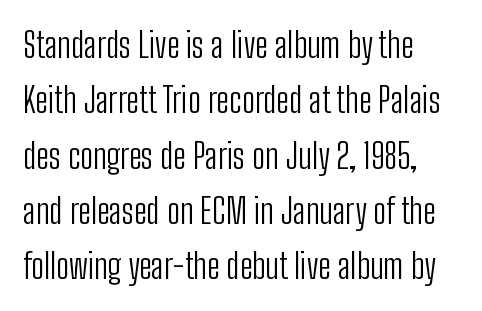
{"serif": "no", "italic": "no", "bold": "no", "weight": "light", "width": "condensed", "stroke_contrast": "low", "x_height": "medium", "monospaced": "no", "underline": "no", "align": "left", "line_spacing": "normal", "line_spacing_ratio": 1.58, "letter_spacing": "normal", "letter_spacing_em": 0.0, "glyph_px": 35}
